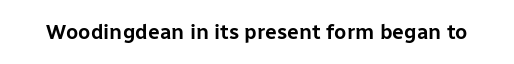
Every character sits straight up, as roman type does. The string is rendered with underlining switched off. Students, note that the glyphs here touch the page at normal intervals.
